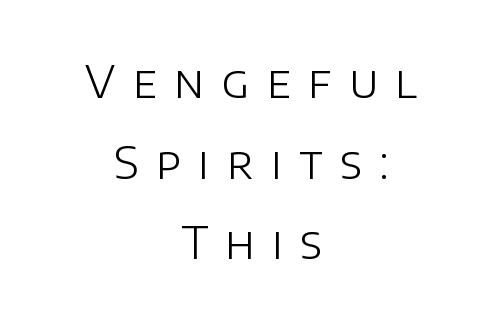
A typesetter would call this proportional, since set widths differ per character. No heavy texture on the line: the type isn't bold. Which margin do the lines hug? Neither — every line sits in the middle. The strip under each line holds only bare page. The letters stand straight up with perfectly vertical stems.
